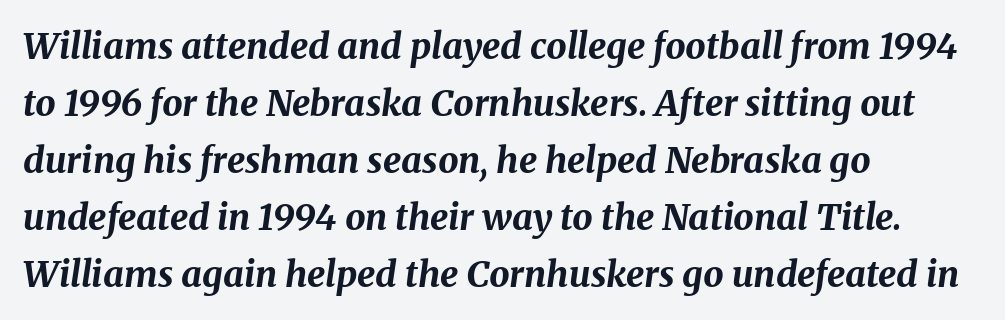
{"italic": "yes", "lean": "right", "slant_degrees": 8, "bold": "yes", "weight": "bold", "width": "normal", "stroke_contrast": "medium", "x_height": "medium", "monospaced": "no", "underline": "no", "align": "left", "line_spacing": "normal", "line_spacing_ratio": 1.58, "letter_spacing": "normal", "letter_spacing_em": 0.0, "glyph_px": 36}
